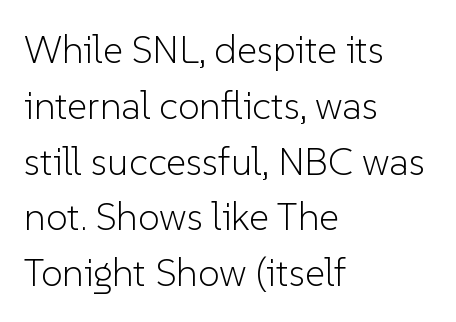
Grotesque or geometric, the face here clearly has no serifs. Vertical stems look standard width or narrower in stroke. How are the letters spaced? Ordinarily, with no added tracking. The rendering anchors every line to the left-hand side. The zone under the glyphs is completely vacant. Evenly set lines give the paragraph a standard silhouette.
